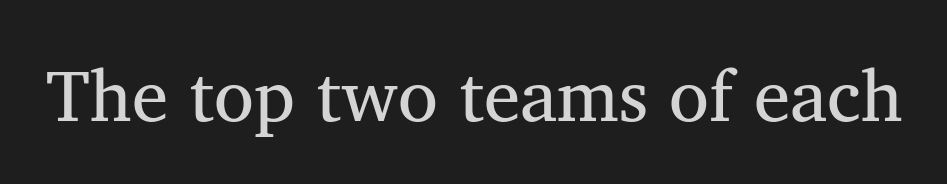
Q: Is the typeface a serif or a sans-serif typeface? A: Serif.
Q: Is the text underlined? A: No.
Q: Is the spacing between letters normal or unusually wide? A: Normal.
Q: Width (condensed, normal, or wide)? A: Normal.
Q: Stroke contrast? A: Medium.
Q: x-height? A: Medium.
Q: Monospaced? A: No.
